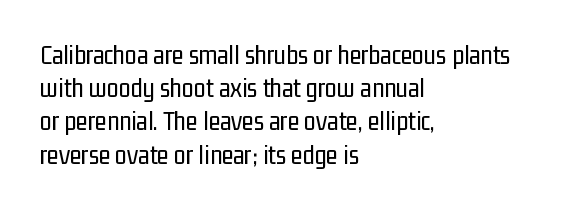
Q: Is the text bold? A: No.
Q: Is the text italic (slanted)? A: No, it is upright.
Q: Is the text underlined? A: No.
Q: How is the paragraph aligned? A: Left-aligned.
Q: Is the spacing between letters normal or unusually wide? A: Normal.
